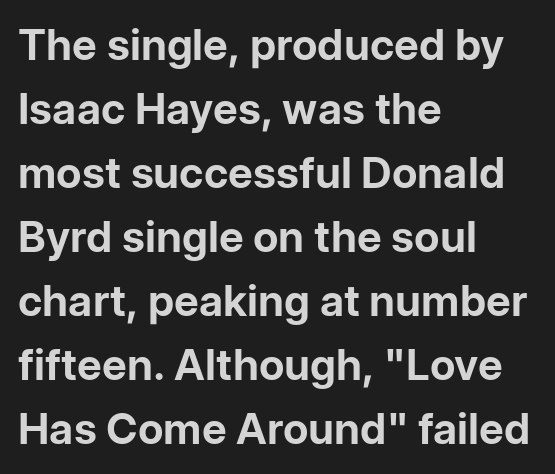
Letter spacing: default. Evenly set lines give the paragraph a standard silhouette. The face used here has the dense, thick strokes of a bold. Unlike a traditional serif, this face leaves its strokes unadorned.
